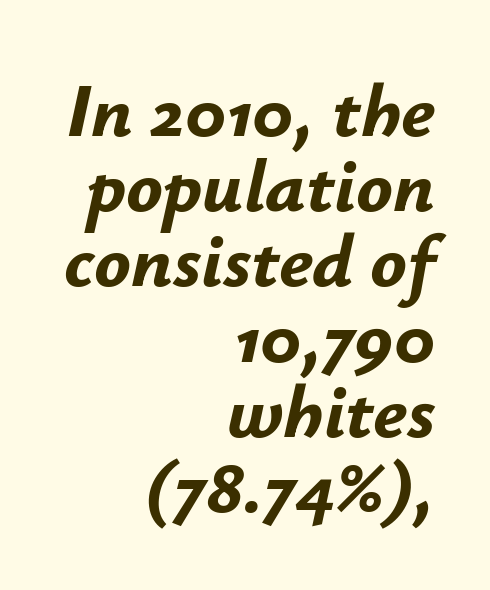
{"italic": "yes", "lean": "right", "slant_degrees": 12, "bold": "yes", "weight": "bold", "width": "normal", "stroke_contrast": "low", "x_height": "small", "monospaced": "no", "underline": "no", "align": "right", "line_spacing": "tight", "line_spacing_ratio": 0.99, "letter_spacing": "normal", "letter_spacing_em": 0.0, "glyph_px": 76}
